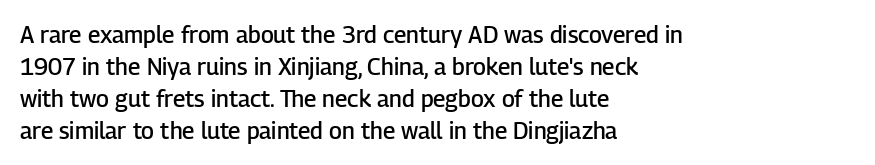
{"italic": "no", "bold": "semi", "underline": "no", "align": "left", "line_spacing": "normal", "line_spacing_ratio": 1.39, "letter_spacing": "normal", "letter_spacing_em": 0.0, "glyph_px": 23}
